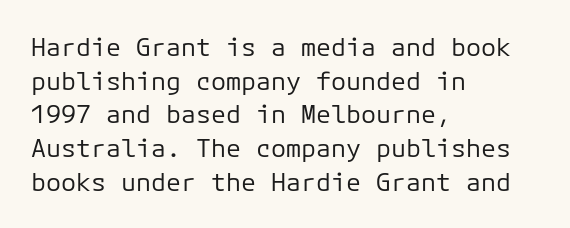
{"italic": "no", "bold": "no", "underline": "no", "align": "left", "line_spacing": "normal", "line_spacing_ratio": 1.35, "letter_spacing": "normal", "letter_spacing_em": 0.0, "glyph_px": 25}
